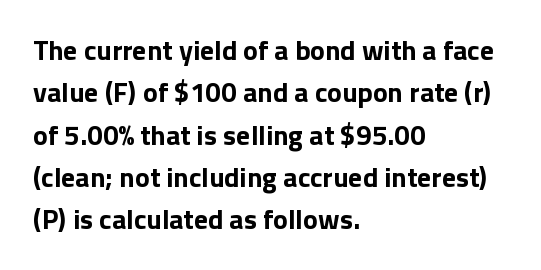
Q: Is the text bold? A: Yes.
Q: Is the text italic (slanted)? A: No, it is upright.
Q: Is the typeface a serif or a sans-serif typeface? A: Sans-serif.
Q: Is the text underlined? A: No.
Q: How is the paragraph aligned? A: Left-aligned.
Q: Is the spacing between letters normal or unusually wide? A: Normal.
Q: Is the spacing between lines tight, normal or loose? A: Normal.
Q: Width (condensed, normal, or wide)? A: Normal.
Q: Stroke contrast? A: Low.
Q: x-height? A: Medium.
Q: Monospaced? A: No.
